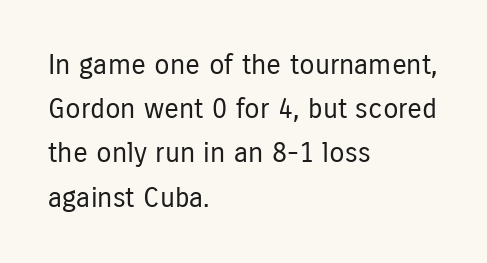
Q: Is the text bold? A: No.
Q: Is the text italic (slanted)? A: No, it is upright.
Q: Is the typeface a serif or a sans-serif typeface? A: Sans-serif.
Q: Is the text underlined? A: No.
Q: How is the paragraph aligned? A: Left-aligned.
Q: Is the spacing between letters normal or unusually wide? A: Normal.
Q: Is the spacing between lines tight, normal or loose? A: Normal.
Q: Width (condensed, normal, or wide)? A: Condensed.
Q: Stroke contrast? A: Low.
Q: x-height? A: Medium.
Q: Monospaced? A: No.
